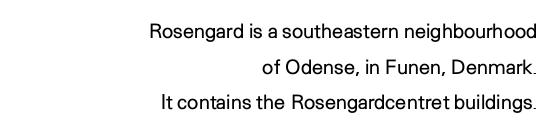
Q: Is the text bold? A: No.
Q: Is the text italic (slanted)? A: No, it is upright.
Q: Is the text underlined? A: No.
Q: How is the paragraph aligned? A: Right-aligned.
Q: Is the spacing between letters normal or unusually wide? A: Normal.
